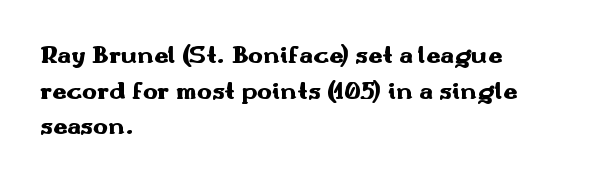
Q: Is the text bold? A: Yes.
Q: Is the text italic (slanted)? A: No, it is upright.
Q: Is the text underlined? A: No.
Q: How is the paragraph aligned? A: Left-aligned.
Q: Is the spacing between letters normal or unusually wide? A: Normal.
Q: Is the spacing between lines tight, normal or loose? A: Normal.
